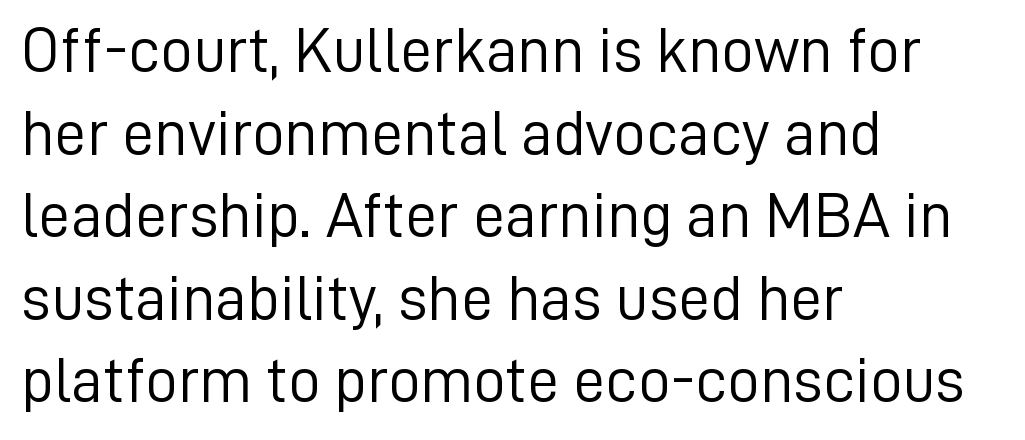
{"serif": "no", "italic": "no", "bold": "no", "weight": "light", "width": "normal", "stroke_contrast": "low", "x_height": "medium", "monospaced": "no", "underline": "no", "align": "left", "line_spacing": "normal", "line_spacing_ratio": 1.29, "letter_spacing": "normal", "letter_spacing_em": 0.0, "glyph_px": 64}
